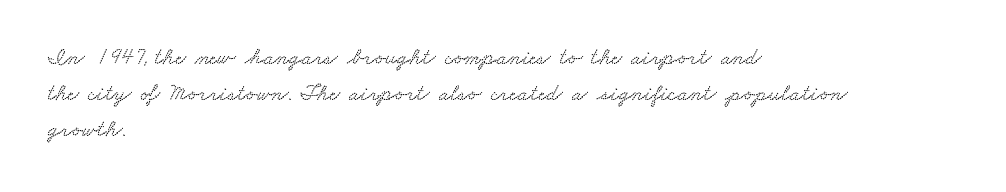
{"underline": "no", "align": "left", "line_spacing": "normal", "line_spacing_ratio": 1.56, "letter_spacing": "normal", "letter_spacing_em": 0.0, "glyph_px": 23}
